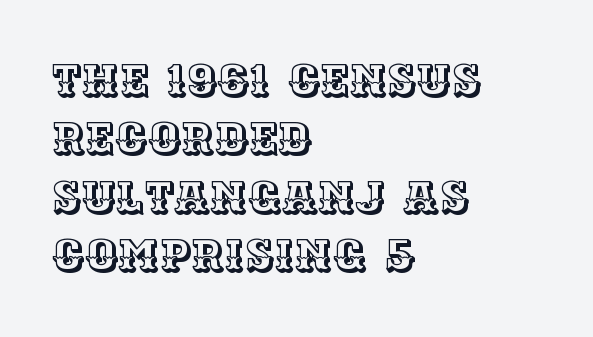
The face used here is proportionally spaced, like ordinary book or web type. The rendering uses a moderate line-height, typical for paragraphs. These lines are set flush left with a ragged right edge. Standard letterfit; no display-style spreading of the glyphs. You can tell it's not italic because the verticals are truly vertical. Check under the words: just untouched page.
